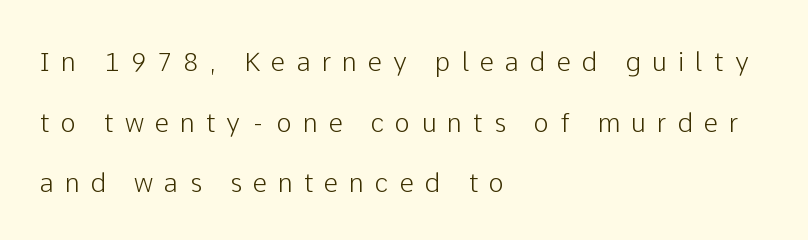
{"italic": "no", "underline": "no", "align": "left", "line_spacing": "loose", "line_spacing_ratio": 2.33, "letter_spacing": "wide", "letter_spacing_em": 0.42, "glyph_px": 26}
